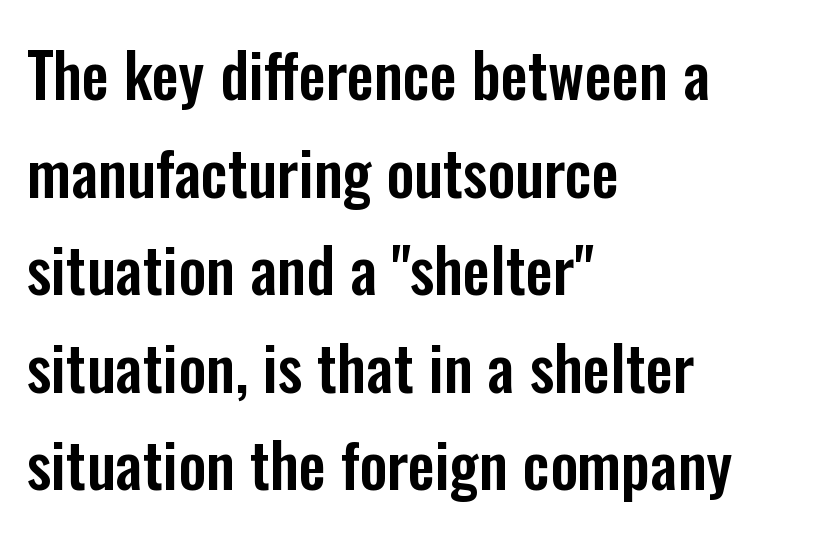
{"serif": "no", "italic": "no", "width": "condensed", "stroke_contrast": "low", "x_height": "medium", "monospaced": "no", "underline": "no", "align": "left", "line_spacing": "normal", "line_spacing_ratio": 1.6, "letter_spacing": "normal", "letter_spacing_em": 0.0, "glyph_px": 61}
